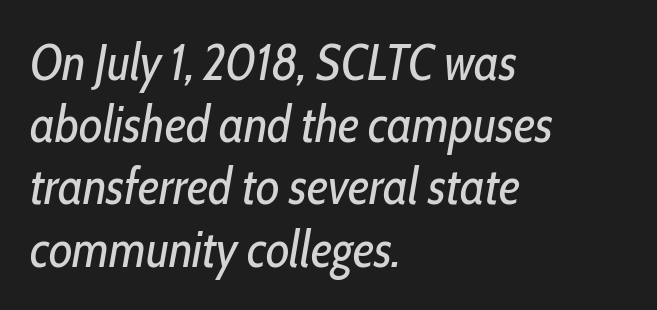
Only glyphs here, with clear space below each row. These lines are set flush left with a ragged right edge. The line texture is even and compact thanks to regular tracking. Style check: oblique. Looks like regular typesetting: each glyph gets only the width it needs.
